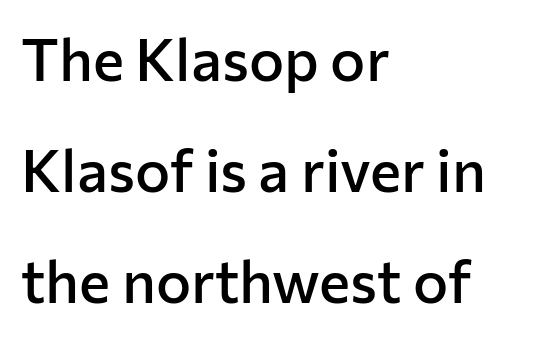
This is moderately heavy type, rendered in semibold. Spacing verdict: proportional, widths tailored to each character. The lines are quadded left. The rendering keeps characters at their native spacing. Type without underlining.
